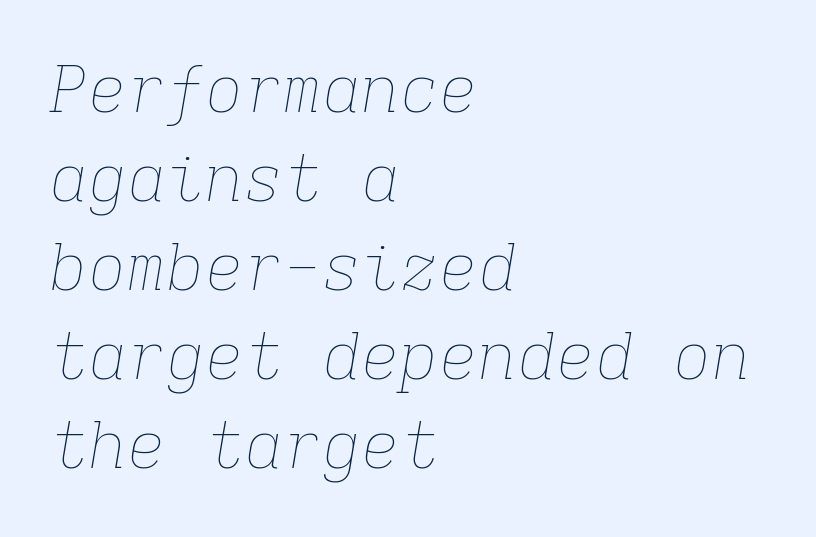
{"italic": "yes", "lean": "right", "slant_degrees": 9, "bold": "no", "weight": "thin", "width": "normal", "stroke_contrast": "low", "x_height": "medium", "monospaced": "yes", "underline": "no", "align": "left", "line_spacing": "normal", "line_spacing_ratio": 1.37, "letter_spacing": "normal", "letter_spacing_em": 0.0, "glyph_px": 65}
